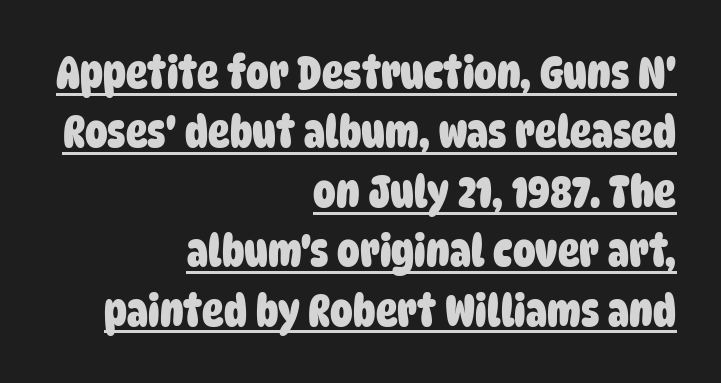
The image shows 45 px heavy, condensed sans-serif type; set right-aligned, normal line spacing (1.32x), normal letter spacing, underlined; low stroke contrast and a large x-height.
